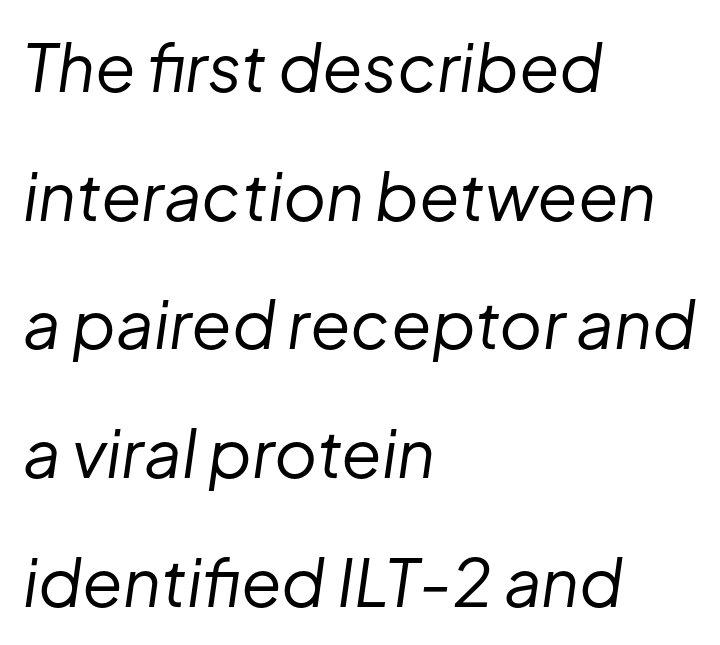
Q: Is the text bold? A: No.
Q: Is the text italic (slanted)? A: Yes, it leans right by about 8 degrees.
Q: Is the text underlined? A: No.
Q: How is the paragraph aligned? A: Left-aligned.
Q: Is the spacing between letters normal or unusually wide? A: Normal.
Q: Is the spacing between lines tight, normal or loose? A: Loose.
Q: Width (condensed, normal, or wide)? A: Normal.
Q: Stroke contrast? A: Low.
Q: x-height? A: Medium.
Q: Monospaced? A: No.
